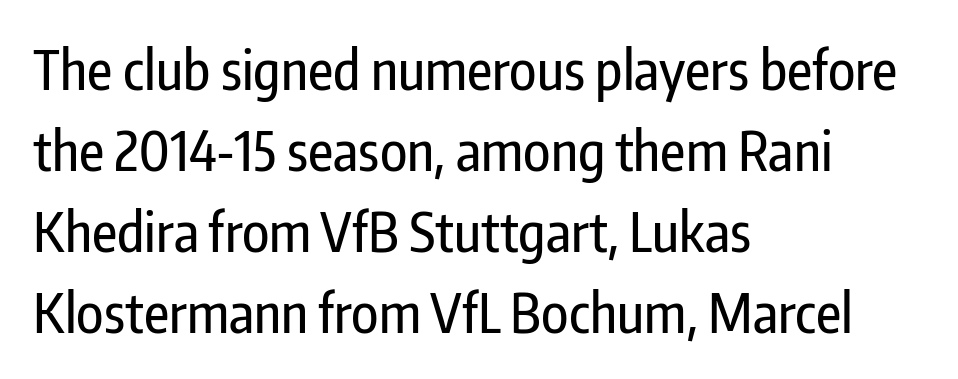
Q: Is the text italic (slanted)? A: No, it is upright.
Q: Is the typeface a serif or a sans-serif typeface? A: Sans-serif.
Q: Is the text underlined? A: No.
Q: How is the paragraph aligned? A: Left-aligned.
Q: Is the spacing between letters normal or unusually wide? A: Normal.
Q: Is the spacing between lines tight, normal or loose? A: Normal.
Q: Width (condensed, normal, or wide)? A: Condensed.
Q: Stroke contrast? A: Low.
Q: x-height? A: Medium.
Q: Monospaced? A: No.
